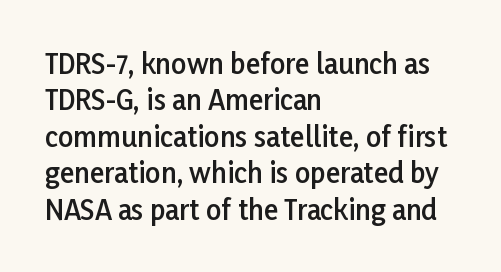
The image shows 27 px text type, upright; set left-aligned, normal line spacing (1.35x), normal letter spacing, not underlined.
